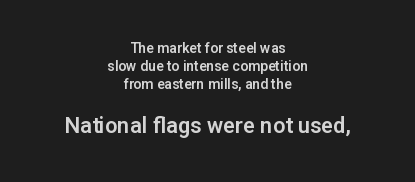
The image shows 22 px text type, upright; set centered, normal line spacing (1.28x), normal letter spacing, not underlined; the second (bottom) block is 1.57x larger.
